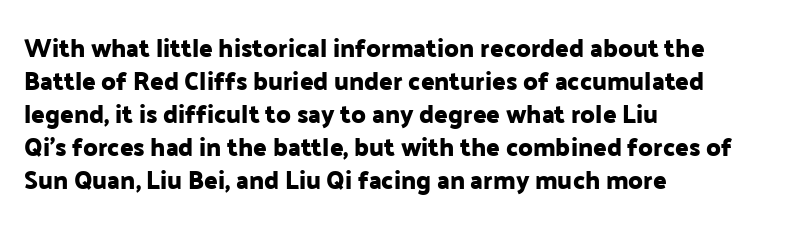
The image shows 25 px text type, upright; set left-aligned, normal line spacing (1.32x), normal letter spacing, not underlined.
